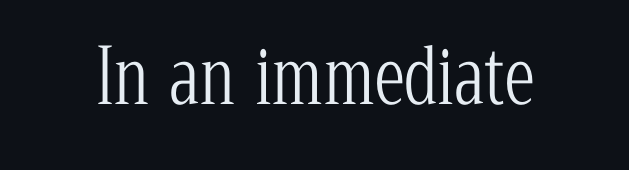
These lines were composed using upright roman letters. A typesetter would call this proportional, since set widths differ per character. Plain, unruled lines of type. Vertical stems look standard width or narrower in stroke.
